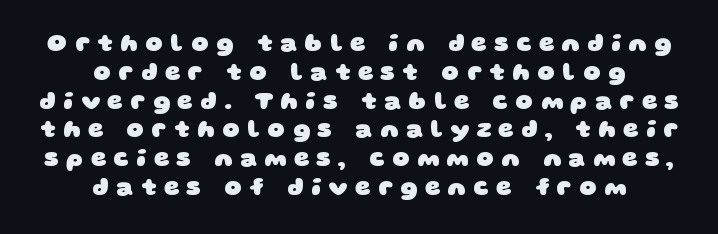
Does the copy run flush right? No — it is centered line by line. Beneath every word, the page is bare. Its strokes are broad and dark, the hallmark of bold type. Each word looks stretched out because of the extra space between its letters.
